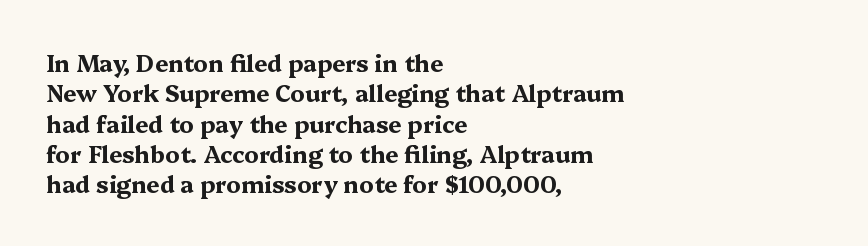
Each word holds together tightly as a unit, with standard inter-letter gaps. Typeset ragged right — the left edge is the straight one. Has an underline been added? It has not. The passage shown stacks its lines at a standard gap. A typesetter would mark this as roman, not italic. The passage shown is emphatically bold.
